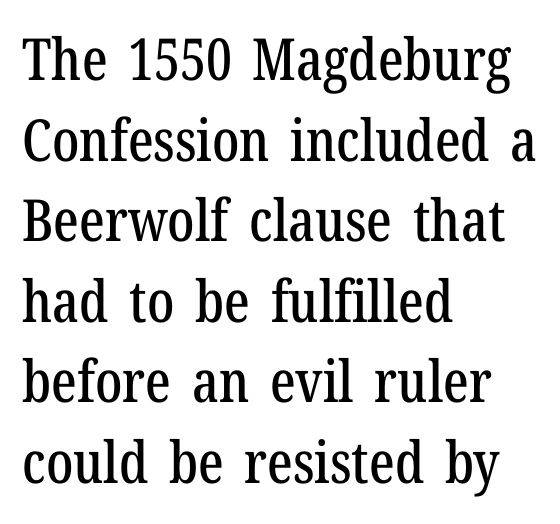
Q: Is the text italic (slanted)? A: No, it is upright.
Q: Is the typeface a serif or a sans-serif typeface? A: Serif.
Q: Is the text underlined? A: No.
Q: How is the paragraph aligned? A: Left-aligned.
Q: Is the spacing between letters normal or unusually wide? A: Normal.
Q: Is the spacing between lines tight, normal or loose? A: Normal.
Q: Width (condensed, normal, or wide)? A: Condensed.
Q: Stroke contrast? A: Low.
Q: x-height? A: Medium.
Q: Monospaced? A: No.
